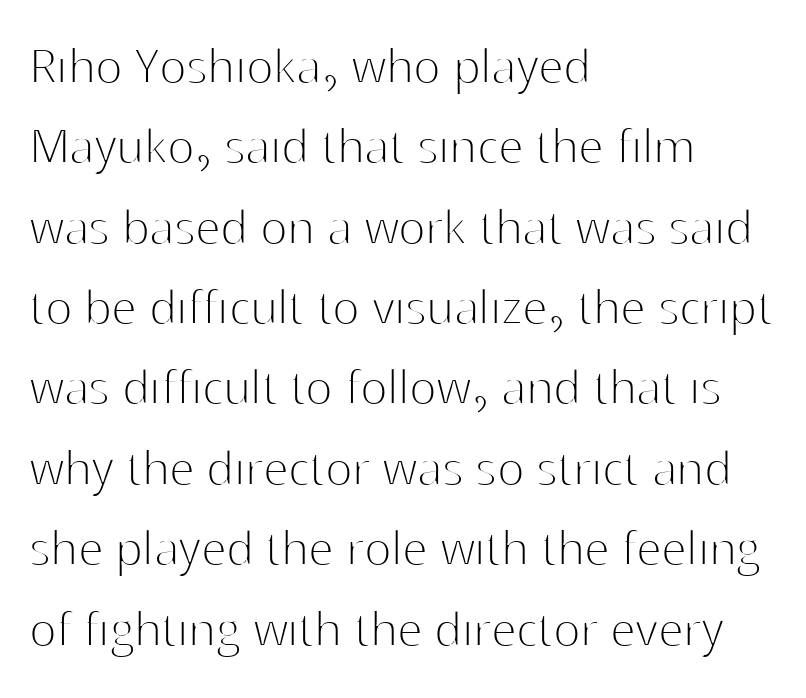
The image shows 57 px thin sans-serif type, upright; set left-aligned, normal line spacing (1.41x), normal letter spacing, not underlined; high stroke contrast and a medium x-height.
